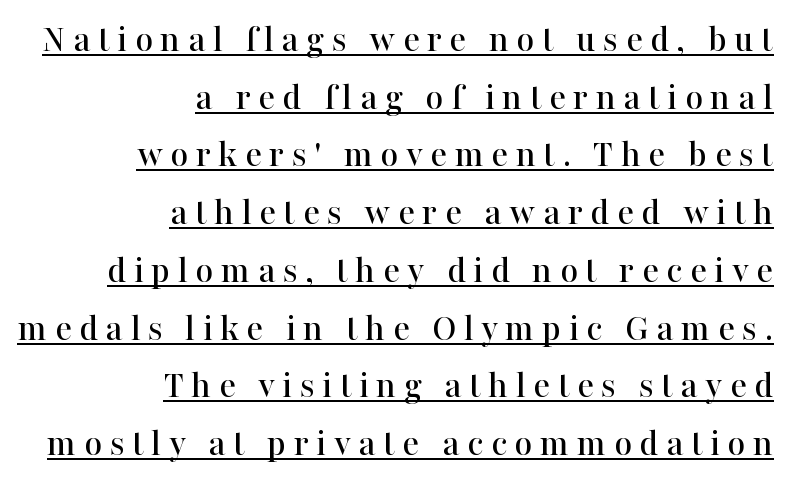
Q: Is the text italic (slanted)? A: No, it is upright.
Q: Is the typeface a serif or a sans-serif typeface? A: Serif.
Q: Is the text underlined? A: Yes.
Q: How is the paragraph aligned? A: Right-aligned.
Q: Is the spacing between lines tight, normal or loose? A: Normal.
Q: Width (condensed, normal, or wide)? A: Normal.
Q: Stroke contrast? A: High.
Q: x-height? A: Medium.
Q: Monospaced? A: No.
